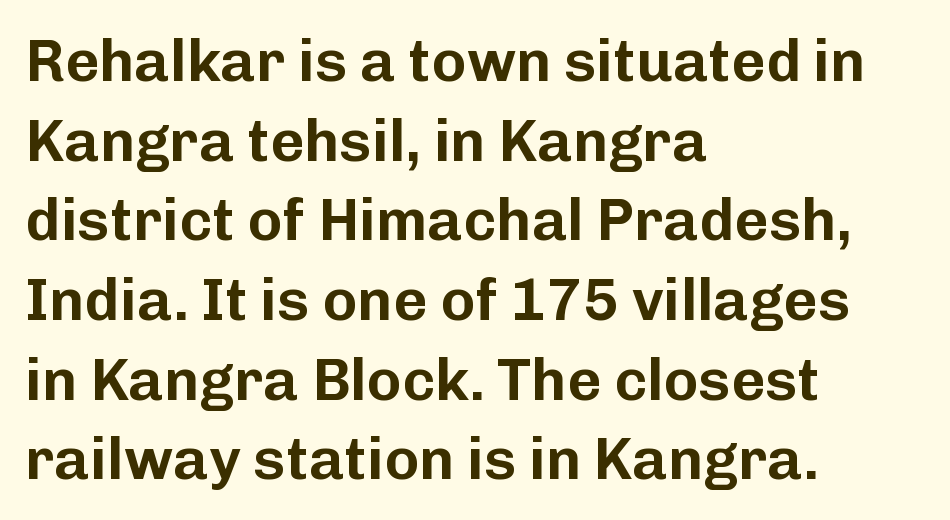
Regarding leading, the lines here are spaced in the standard way. The text was rendered using a sans face with plain stroke endings. No italicization has been applied; the sample stays upright. Look at the tracking — it's just the regular setting, nothing added.
